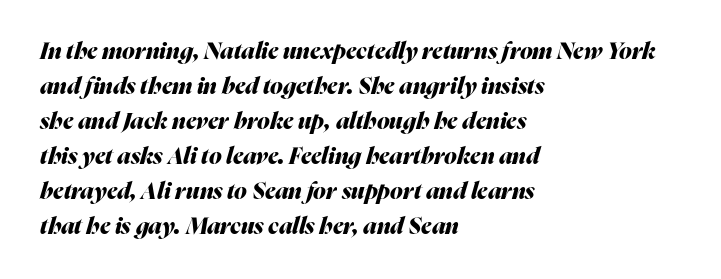
{"italic": "yes", "lean": "right", "slant_degrees": 16, "bold": "yes", "underline": "no", "align": "left", "line_spacing": "normal", "line_spacing_ratio": 1.52, "letter_spacing": "normal", "letter_spacing_em": 0.0, "glyph_px": 23}
